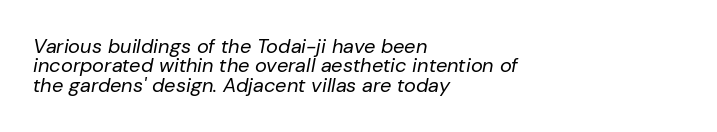
{"italic": "yes", "lean": "right", "slant_degrees": 10, "bold": "no", "underline": "no", "align": "left", "line_spacing": "tight", "line_spacing_ratio": 0.97, "letter_spacing": "normal", "letter_spacing_em": 0.0, "glyph_px": 20}
